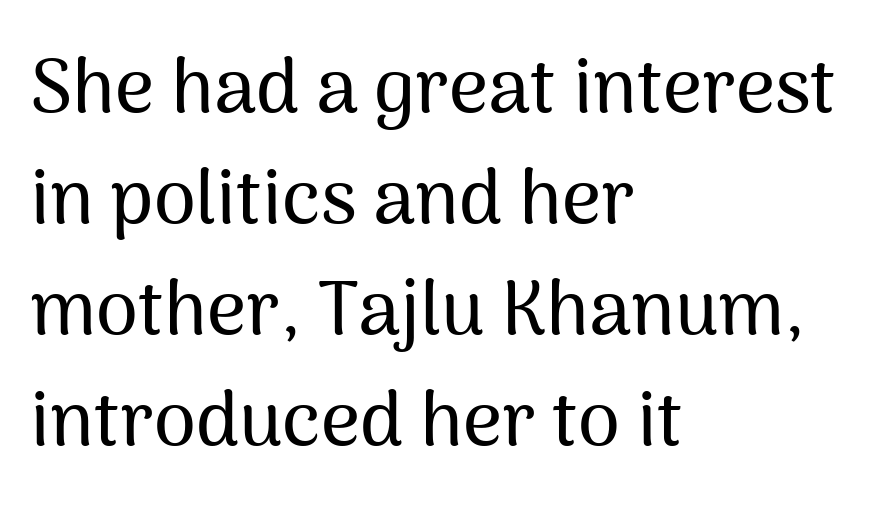
Q: Is the text italic (slanted)? A: No, it is upright.
Q: Is the typeface a serif or a sans-serif typeface? A: Sans-serif.
Q: Is the text underlined? A: No.
Q: How is the paragraph aligned? A: Left-aligned.
Q: Is the spacing between letters normal or unusually wide? A: Normal.
Q: Is the spacing between lines tight, normal or loose? A: Normal.
Q: Width (condensed, normal, or wide)? A: Normal.
Q: Stroke contrast? A: Medium.
Q: x-height? A: Medium.
Q: Monospaced? A: No.
